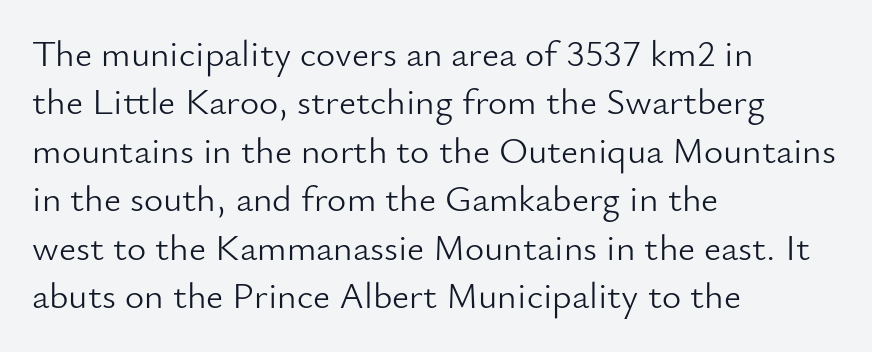
Vertical spacing — default. Check where the strokes stop: nothing finishes them off — pure sans. The strokes carry an ordinary text weight at most. Here the designer chose a conventional face with non-uniform glyph widths. In CSS terms this would be text-align: left.
